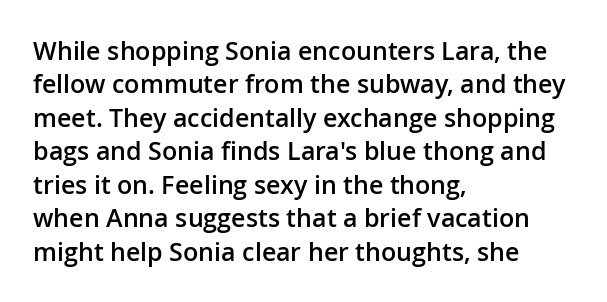
Q: Is the text bold? A: Semi-bold.
Q: Is the text italic (slanted)? A: No, it is upright.
Q: Is the text underlined? A: No.
Q: How is the paragraph aligned? A: Left-aligned.
Q: Is the spacing between letters normal or unusually wide? A: Normal.
Q: Is the spacing between lines tight, normal or loose? A: Normal.
